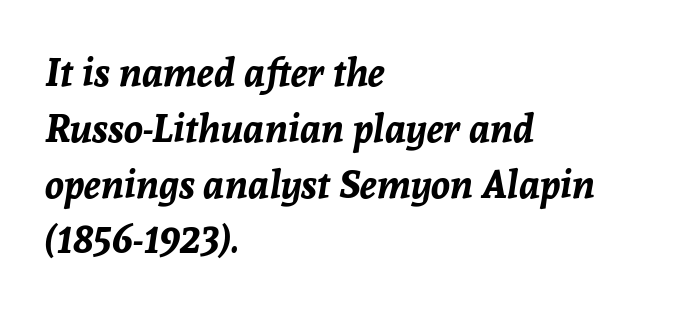
Horizontal bands of white between lines are of average thickness. Is the letter spacing exaggerated? No — it looks like the ordinary default. Descender tails drop into unmarked territory. Compared with a centered layout, this one pins lines to the left instead.
